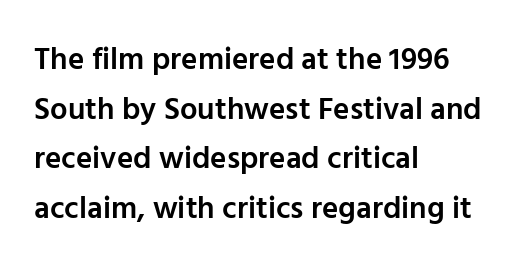
{"serif": "no", "italic": "no", "bold": "semi", "weight": "semibold", "width": "normal", "stroke_contrast": "low", "x_height": "medium", "monospaced": "no", "underline": "no", "align": "left", "line_spacing": "normal", "line_spacing_ratio": 1.6, "letter_spacing": "normal", "letter_spacing_em": 0.0, "glyph_px": 31}
